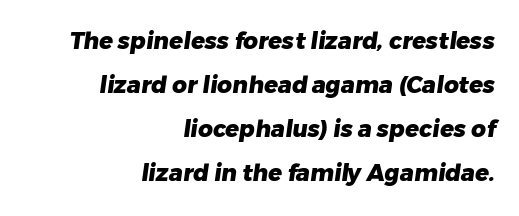
The image shows 23 px bold type; set right-aligned, loose line spacing (1.92x), normal letter spacing, not underlined.
